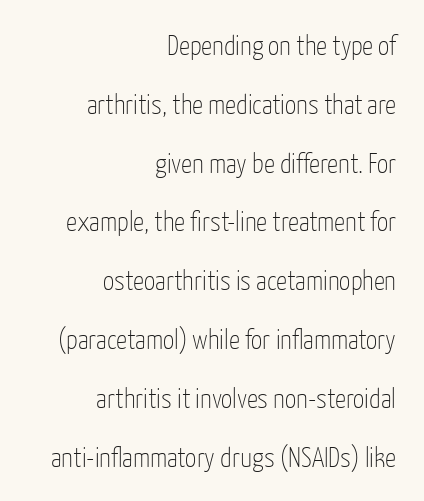
Q: Is the text bold? A: No.
Q: Is the text italic (slanted)? A: No, it is upright.
Q: Is the typeface a serif or a sans-serif typeface? A: Sans-serif.
Q: Is the text underlined? A: No.
Q: How is the paragraph aligned? A: Right-aligned.
Q: Is the spacing between letters normal or unusually wide? A: Normal.
Q: Is the spacing between lines tight, normal or loose? A: Loose.
Q: Width (condensed, normal, or wide)? A: Condensed.
Q: Stroke contrast? A: Low.
Q: x-height? A: Medium.
Q: Monospaced? A: No.
